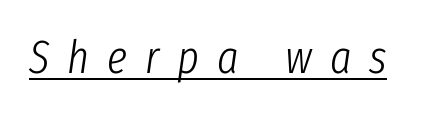
Characters follow at a spacing far wider than the type designer built in. Here the designer chose a conventional face with non-uniform glyph widths. An italicized treatment has been applied to the whole sample. No chunkiness to these letters — they're not bold.
